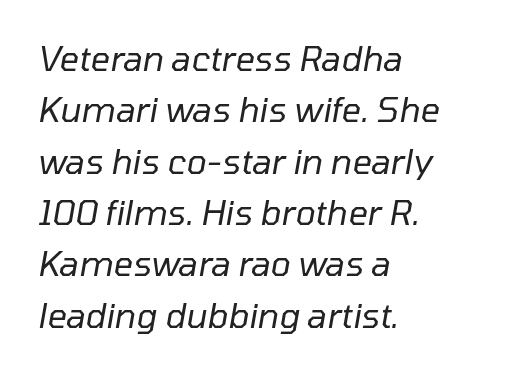
Is there much room between lines? A standard amount, neither cramped nor airy. Each row of text sits above clean, open space. Observe the ordinary spacing: letters are neighbours, not strangers. Weight: not bold — regular or lighter. These lines stack with their left ends in a neat column. Here the designer chose a conventional face with non-uniform glyph widths.
